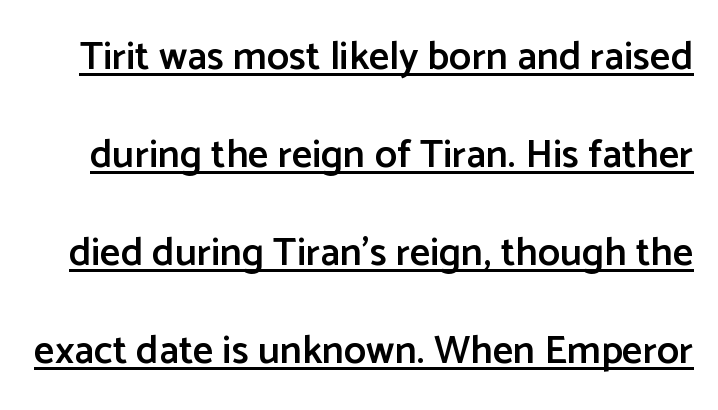
The image shows 40 px semibold sans-serif type, upright; set loose line spacing (2.45x), normal letter spacing, underlined; low stroke contrast and a medium x-height.
